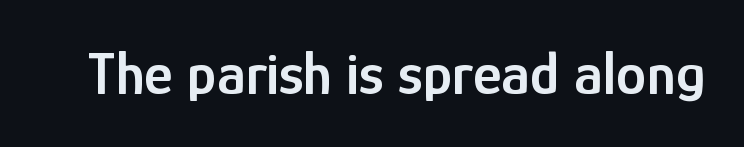
Type style note: lacks serifs. Characters follow at the spacing the type designer built in. Emphasis by weight is partial: semibold. Only glyphs here, with clear space below each row. The rendering uses natural spacing where letterforms have individual widths. If you drew a line through each stem, it would be perfectly vertical.
